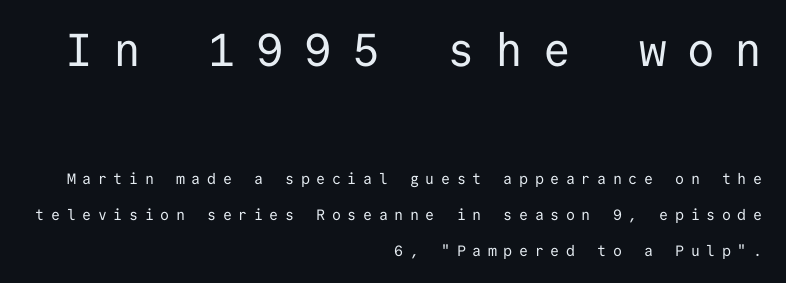
Interline gaps are noticeably wide in this sample. Each letter, wide or thin by design, is forced into the same width here. The setting favours the right margin, as signatures and pull-quotes sometimes do. Only glyphs here, with clear space below each row.
